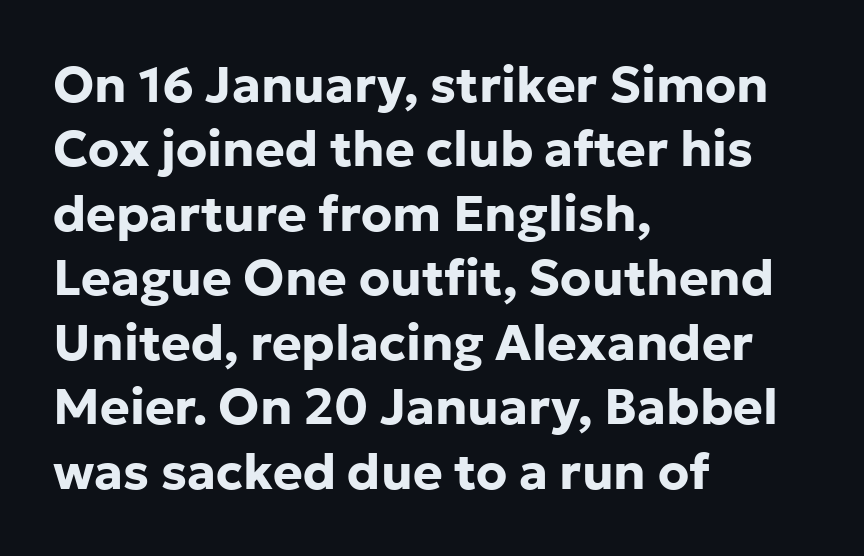
The image shows 50 px bold sans-serif type, upright; set left-aligned, normal line spacing (1.29x), normal letter spacing, not underlined; low stroke contrast and a medium x-height.
